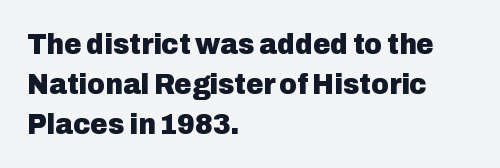
Q: Is the text bold? A: Yes.
Q: Is the text italic (slanted)? A: No, it is upright.
Q: Is the typeface a serif or a sans-serif typeface? A: Sans-serif.
Q: Is the text underlined? A: No.
Q: How is the paragraph aligned? A: Left-aligned.
Q: Is the spacing between letters normal or unusually wide? A: Normal.
Q: Is the spacing between lines tight, normal or loose? A: Normal.
Q: Width (condensed, normal, or wide)? A: Normal.
Q: Stroke contrast? A: Low.
Q: x-height? A: Medium.
Q: Monospaced? A: No.
